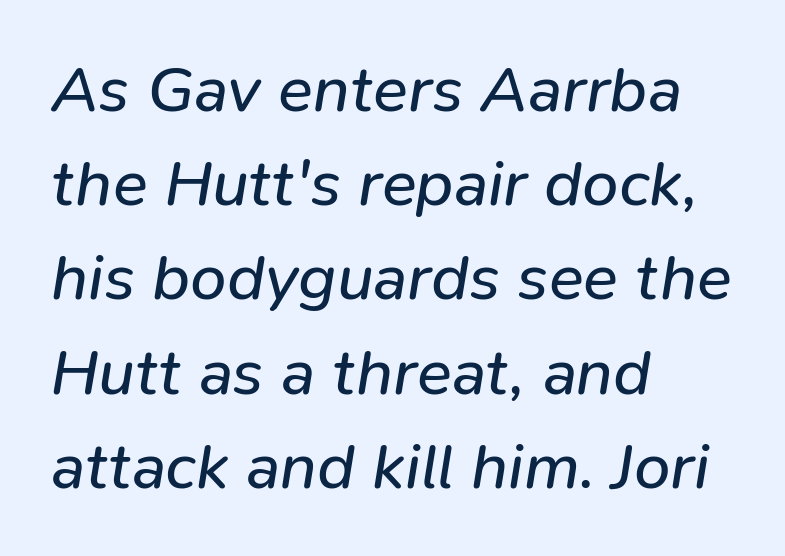
Clear beneath every line of the passage. The tracking reads as untouched default to a designer's eye. The passage shown is typed in a proportional face where columns would drift. The leading is moderate, giving the passage an even texture.
